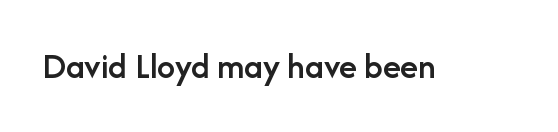
The image shows 36 px semibold sans-serif type, upright; set normal letter spacing, not underlined; low stroke contrast and a medium x-height.
